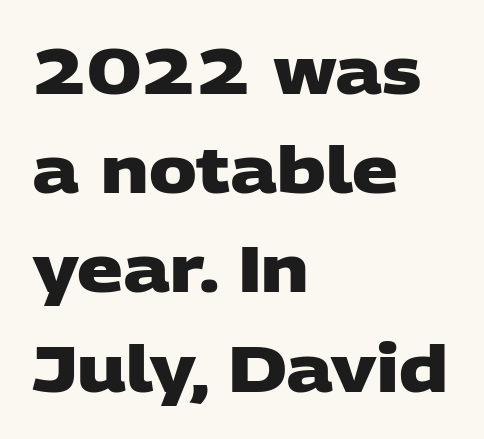
{"serif": "no", "bold": "yes", "weight": "heavy", "width": "wide", "stroke_contrast": "low", "x_height": "large", "monospaced": "no", "underline": "no", "align": "left", "line_spacing": "normal", "line_spacing_ratio": 1.55, "letter_spacing": "normal", "letter_spacing_em": 0.0, "glyph_px": 64}
